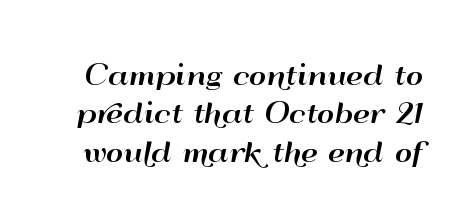
Interline gaps are of average width in this sample. Short note: letters normally spaced. Nobody drew a line under any word here.
